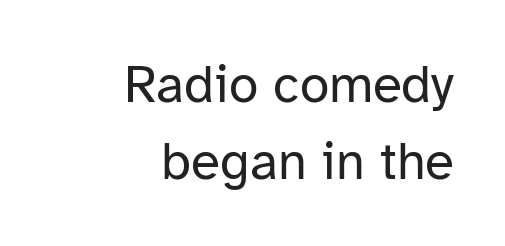
The image shows 53 px regular-weight sans-serif type, upright; set right-aligned, normal line spacing (1.45x), normal letter spacing, not underlined; low stroke contrast and a medium x-height.
